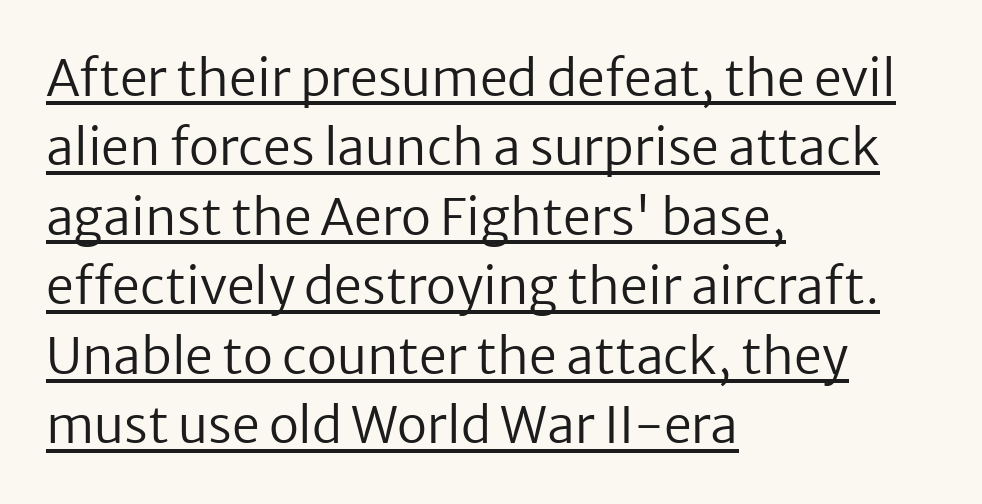
{"serif": "no", "italic": "no", "bold": "no", "weight": "regular", "width": "normal", "stroke_contrast": "low", "x_height": "medium", "monospaced": "no", "underline": "yes", "align": "left", "line_spacing": "normal", "line_spacing_ratio": 1.39, "letter_spacing": "normal", "letter_spacing_em": 0.0, "glyph_px": 50}
